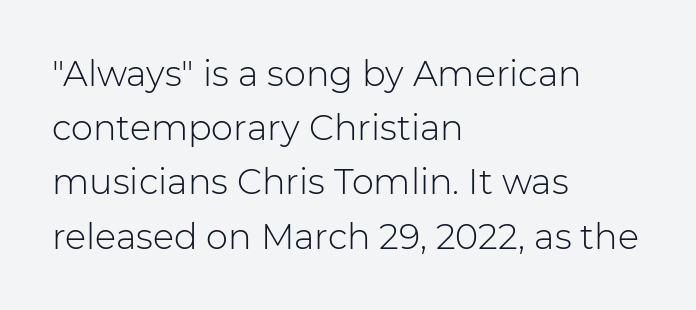
Q: Is the text bold? A: No.
Q: Is the text italic (slanted)? A: No, it is upright.
Q: Is the typeface a serif or a sans-serif typeface? A: Sans-serif.
Q: Is the text underlined? A: No.
Q: How is the paragraph aligned? A: Left-aligned.
Q: Is the spacing between letters normal or unusually wide? A: Normal.
Q: Is the spacing between lines tight, normal or loose? A: Normal.
Q: Width (condensed, normal, or wide)? A: Normal.
Q: Stroke contrast? A: Low.
Q: x-height? A: Medium.
Q: Monospaced? A: No.
